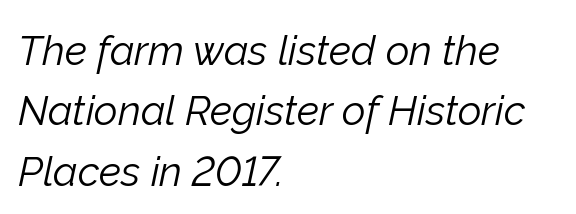
No heavy texture on the line: the type isn't bold. You could call the tracking neutral — neither tight nor loose. The glyphs look as if they've been sheared to an angle. The rag falls on the right side of this text block.
